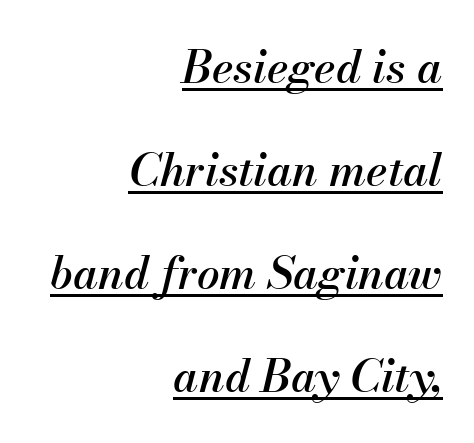
The image shows 45 px text type, italic (leaning right); set right-aligned, loose line spacing (2.29x), normal letter spacing, underlined; medium stroke contrast and a small x-height.
